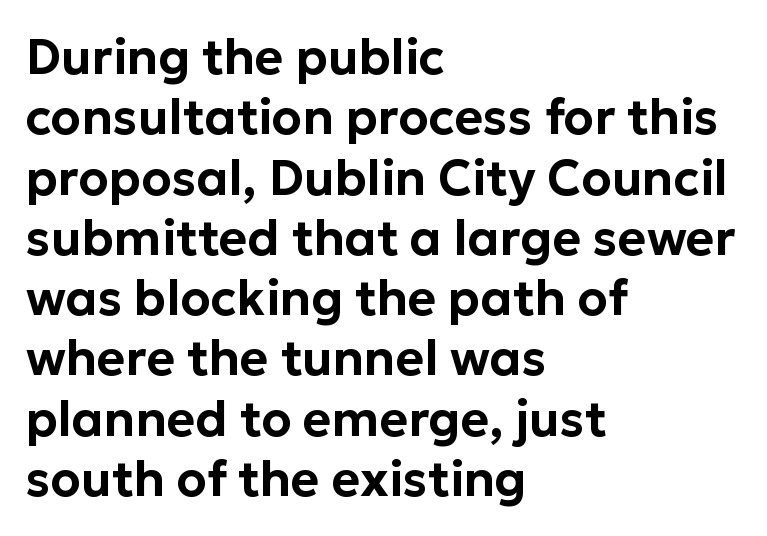
{"serif": "no", "italic": "no", "width": "normal", "stroke_contrast": "low", "x_height": "medium", "monospaced": "no", "underline": "no", "align": "left", "line_spacing_ratio": 1.23, "letter_spacing": "normal", "letter_spacing_em": 0.0, "glyph_px": 49}
